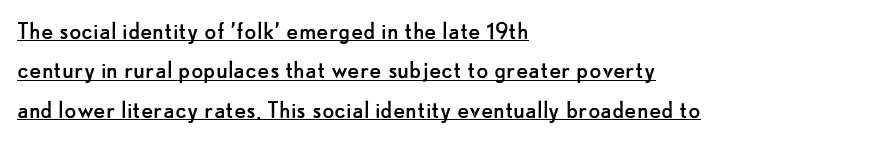
The image shows 28 px regular-weight sans-serif type, upright; set left-aligned, normal line spacing (1.41x), normal letter spacing, underlined; low stroke contrast and a small x-height.
